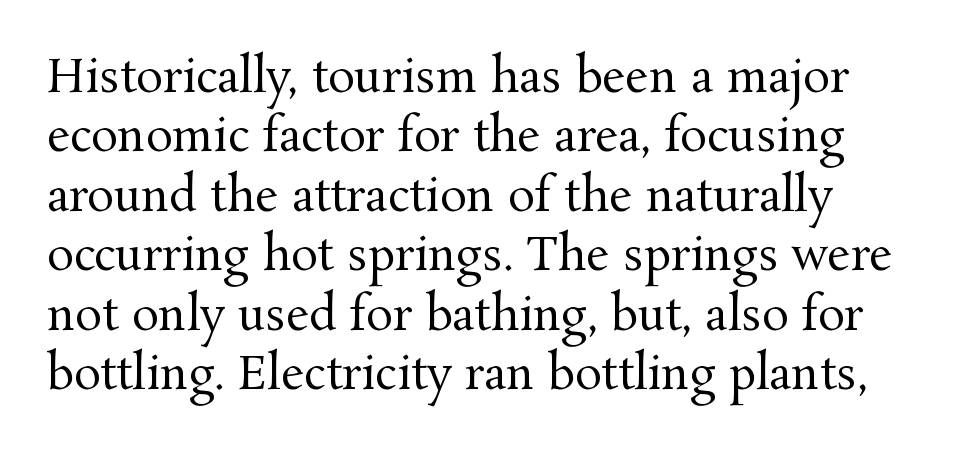
The image shows 45 px regular-weight serif type, upright; set left-aligned, normal line spacing (1.32x), normal letter spacing, not underlined; medium stroke contrast and a medium x-height.
